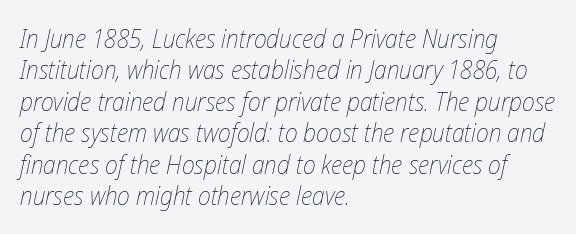
Stroke thickness stays within the range of a standard reading face or lighter. A clean baseline with only descenders dipping below it. The passage is arranged the way most books set body copy — flush left. Posture: slanted. The letterforms sit shoulder to shoulder at normal distance.
